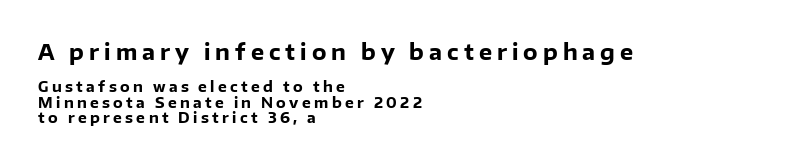
The image shows 21 px bold type, upright; set left-aligned, tight line spacing (1.08x), unusually wide letter spacing (+0.24 em), not underlined; the first (top) block is 1.5x larger.
